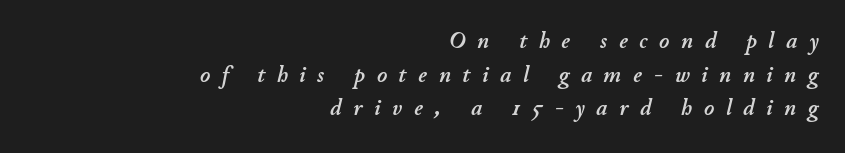
The image shows 24 px text type, italic (leaning right); set right-aligned, normal line spacing (1.4x), unusually wide letter spacing (+0.49 em), not underlined.
